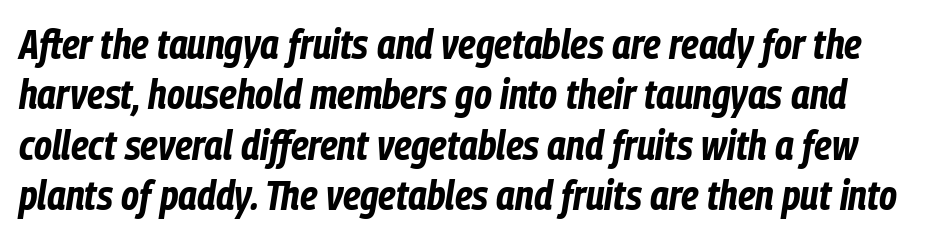
These lines keep a tight, regular rhythm from letter to letter. Heavy, bold letterforms. The face used here is proportionally spaced, like ordinary book or web type. Slanted lettering throughout. Only glyphs here, with clear space below each row.
